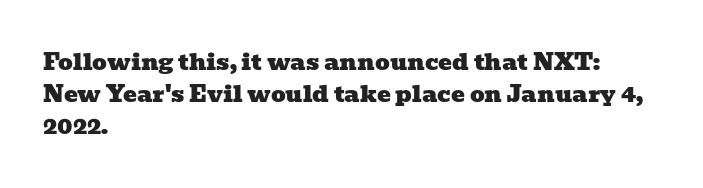
Descenders hang freely into open space. Observe the ordinary spacing: letters are neighbours, not strangers. Alignment: flush left. The vertical gap from one line to the next is medium.
